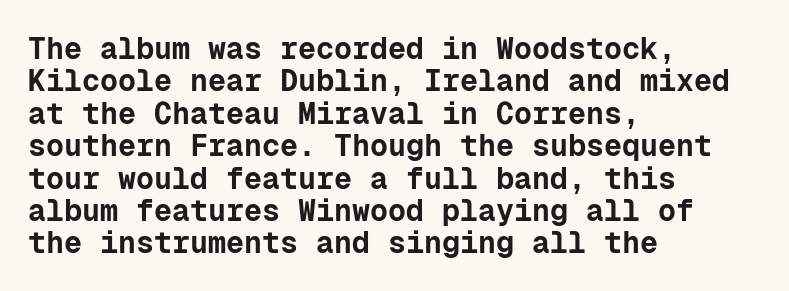
Does the lettering tilt? It doesn't — this is upright. Observe the absence of serifs on each vertical stroke in this sample. Students, observe: this is what under-led, compact text looks like. Is the type bold? Yes — the strokes are clearly thick and heavy. The ragged edge is on the right, which tells us the setting is flush left.
